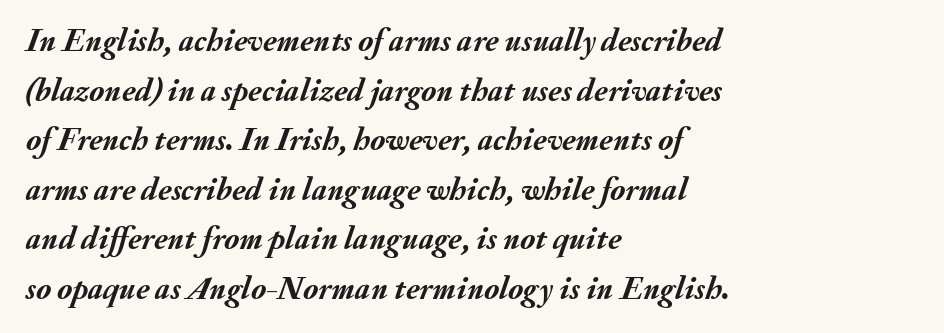
Q: Is the text bold? A: Yes.
Q: Is the text italic (slanted)? A: Yes, it leans right by about 20 degrees.
Q: Is the text underlined? A: No.
Q: How is the paragraph aligned? A: Left-aligned.
Q: Is the spacing between letters normal or unusually wide? A: Normal.
Q: Is the spacing between lines tight, normal or loose? A: Normal.
Q: Width (condensed, normal, or wide)? A: Normal.
Q: Stroke contrast? A: Medium.
Q: x-height? A: Small.
Q: Monospaced? A: No.
